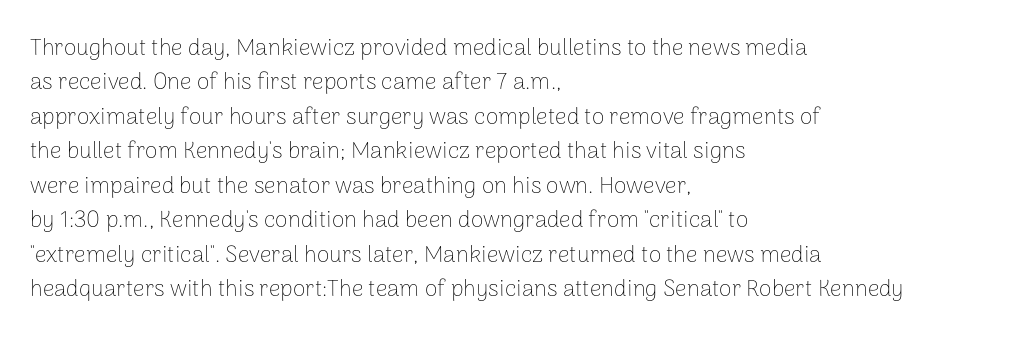
{"italic": "no", "bold": "no", "underline": "no", "align": "left", "line_spacing": "normal", "line_spacing_ratio": 1.5, "letter_spacing": "normal", "letter_spacing_em": 0.0, "glyph_px": 23}
